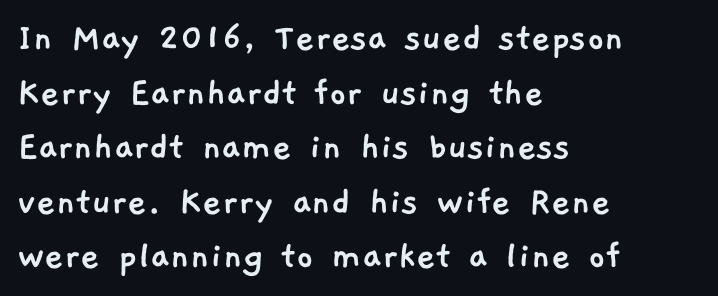
The image shows 42 px sans-serif type; set left-aligned, normal line spacing (1.3x), normal letter spacing, not underlined; low stroke contrast and a medium x-height.
